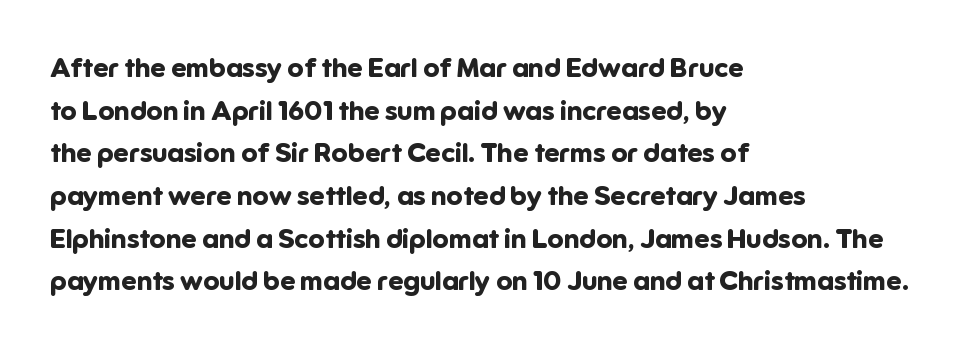
The image shows 27 px bold type, upright; set left-aligned, normal line spacing (1.58x), normal letter spacing, not underlined.
